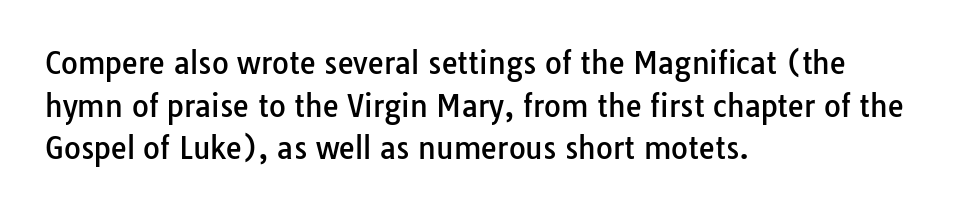
The image shows 29 px sans-serif type, upright; set left-aligned, normal line spacing (1.47x), normal letter spacing, not underlined; low stroke contrast and a medium x-height.
